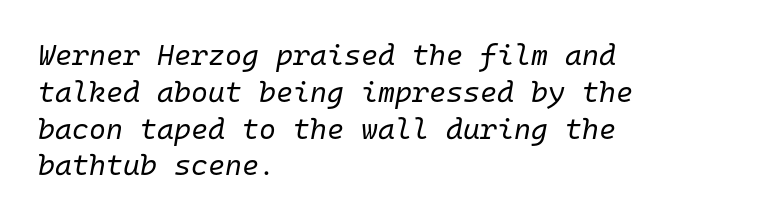
Line beginnings align vertically; line endings do not. Stroke mass is kept to a normal reading level or below. The vertical gap from one line to the next is medium. How are the letters spaced? Ordinarily, with no added tracking.
